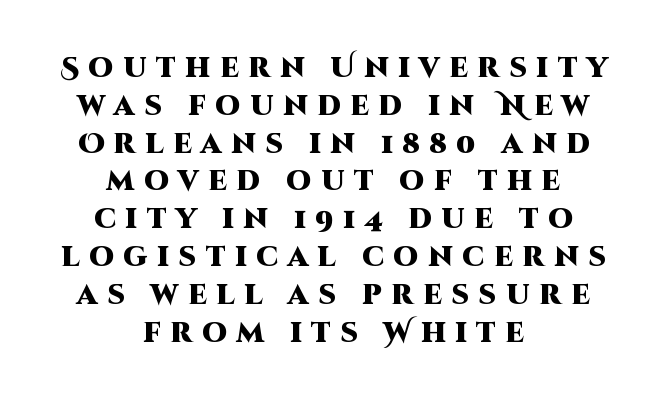
{"serif": "no", "italic": "no", "bold": "yes", "weight": "heavy", "width": "normal", "stroke_contrast": "high", "x_height": "large", "monospaced": "no", "underline": "no", "align": "center", "line_spacing": "normal", "line_spacing_ratio": 1.35, "letter_spacing": "wide", "letter_spacing_em": 0.34, "glyph_px": 28}
